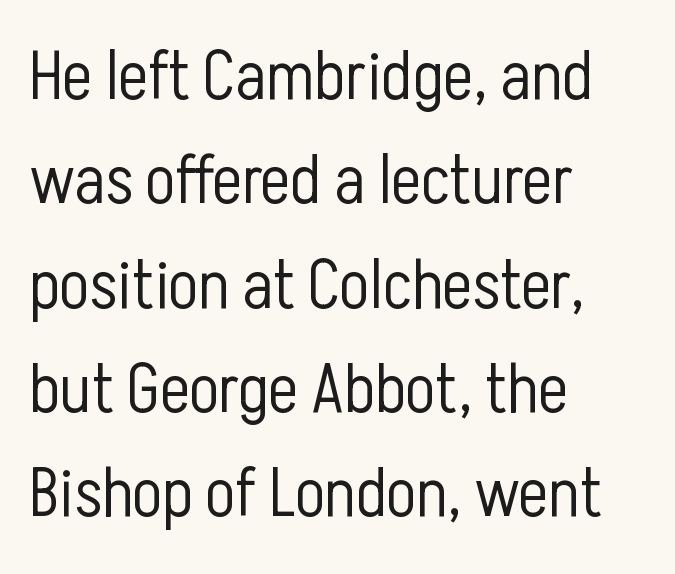
Q: Is the text bold? A: No.
Q: Is the text italic (slanted)? A: No, it is upright.
Q: Is the typeface a serif or a sans-serif typeface? A: Sans-serif.
Q: Is the text underlined? A: No.
Q: How is the paragraph aligned? A: Left-aligned.
Q: Is the spacing between letters normal or unusually wide? A: Normal.
Q: Is the spacing between lines tight, normal or loose? A: Normal.
Q: Width (condensed, normal, or wide)? A: Condensed.
Q: Stroke contrast? A: Low.
Q: x-height? A: Medium.
Q: Monospaced? A: No.
